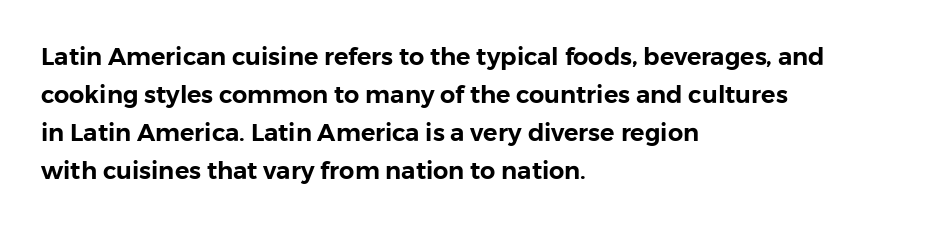
The image shows 24 px text type, upright; set left-aligned, normal line spacing (1.59x), normal letter spacing, not underlined.
